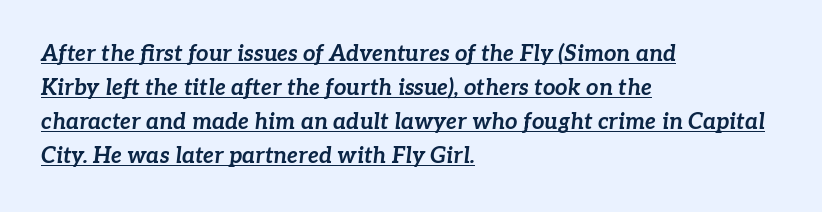
{"italic": "yes", "lean": "right", "slant_degrees": 7, "bold": "yes", "underline": "yes", "align": "left", "line_spacing": "normal", "line_spacing_ratio": 1.55, "letter_spacing": "normal", "letter_spacing_em": 0.0, "glyph_px": 22}
